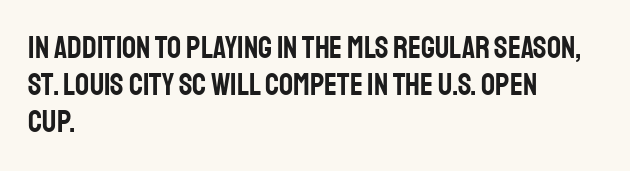
Q: Is the text italic (slanted)? A: No, it is upright.
Q: Is the typeface a serif or a sans-serif typeface? A: Sans-serif.
Q: Is the text underlined? A: No.
Q: How is the paragraph aligned? A: Left-aligned.
Q: Is the spacing between letters normal or unusually wide? A: Normal.
Q: Width (condensed, normal, or wide)? A: Condensed.
Q: Stroke contrast? A: Low.
Q: x-height? A: Large.
Q: Monospaced? A: No.
